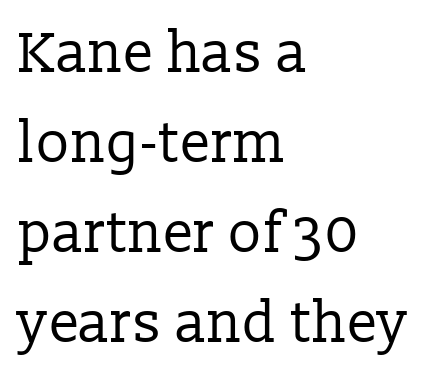
The image shows 57 px regular-weight serif type, upright; set left-aligned, normal line spacing (1.58x), normal letter spacing, not underlined; low stroke contrast and a medium x-height.
